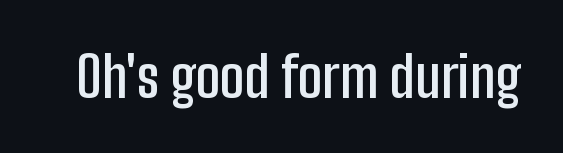
The image shows 56 px semibold, condensed sans-serif type, upright; set normal letter spacing, not underlined; low stroke contrast and a medium x-height.
